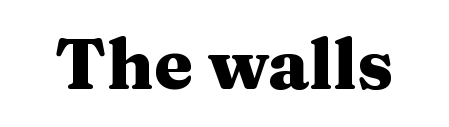
You can tell it's not italic because the verticals are truly vertical. The typeface chosen for these lines features serifs. Each word holds together tightly as a unit, with standard inter-letter gaps. The space directly below the letters is spotless. Is this a fixed-width face? No — the glyphs have proportional, varying widths.
